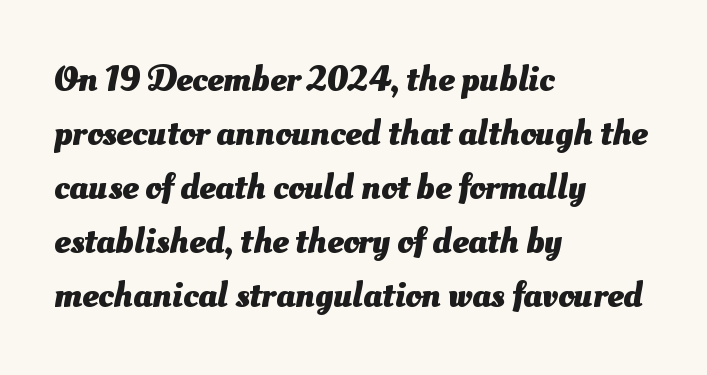
Does extra space separate the letters? No, they use regular spacing. Vertical spacing — default. Underline: absent. Line beginnings align vertically; line endings do not. How heavy is the stroke? Heavy — this is a bold.
